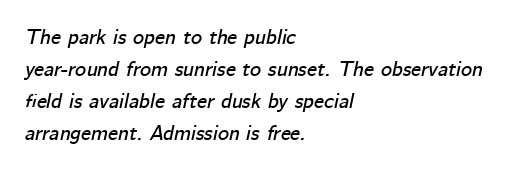
The image shows 21 px text type, italic (leaning right); set left-aligned, normal line spacing (1.52x), normal letter spacing, not underlined.
